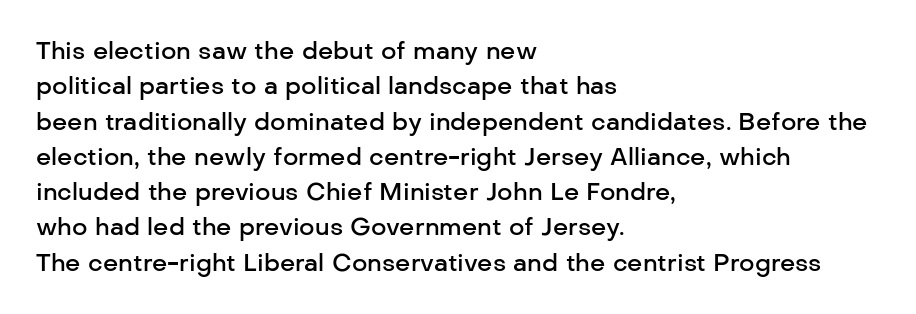
A fair bit of extra ink — the face is semibold, not bold. A roman cut, with each character standing at attention. The ragged edge is on the right, which tells us the setting is flush left. Leading: standard. The area under the type is left untouched.
